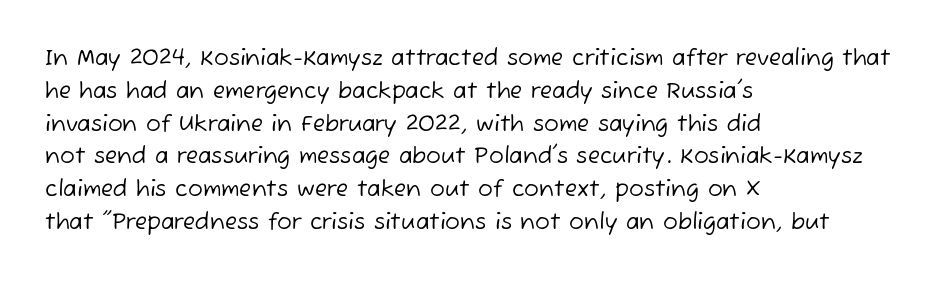
The image shows 22 px text type; set left-aligned, normal line spacing (1.49x), normal letter spacing, not underlined.
